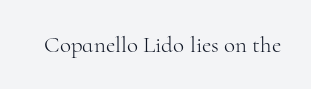
{"italic": "no", "bold": "no", "underline": "no", "letter_spacing": "normal", "letter_spacing_em": 0.0, "glyph_px": 23}
